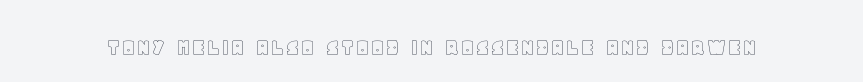
The image shows 26 px text type, upright; set normal letter spacing, not underlined.
